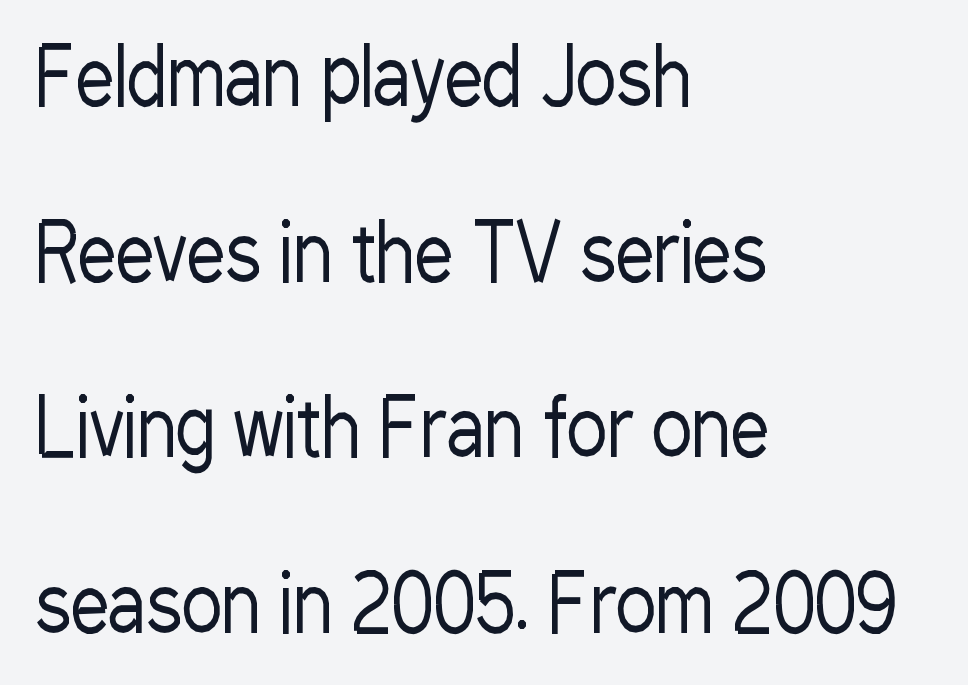
The image shows 77 px regular-weight, condensed sans-serif type, upright; set left-aligned, loose line spacing (2.28x), normal letter spacing, not underlined; low stroke contrast and a medium x-height.
